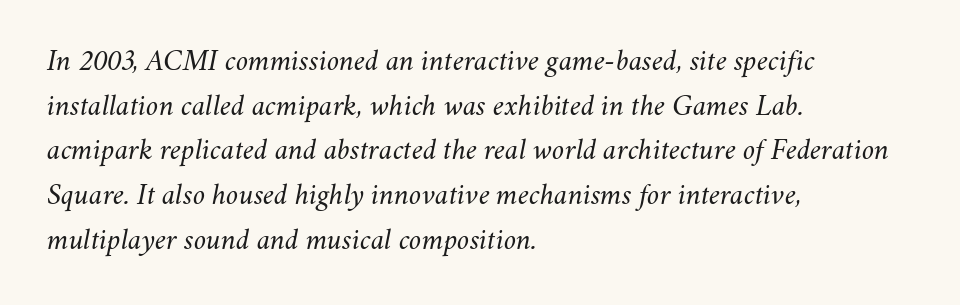
The image shows 31 px light type, italic (leaning right); set left-aligned, normal line spacing (1.44x), normal letter spacing, not underlined; medium stroke contrast and a small x-height.
